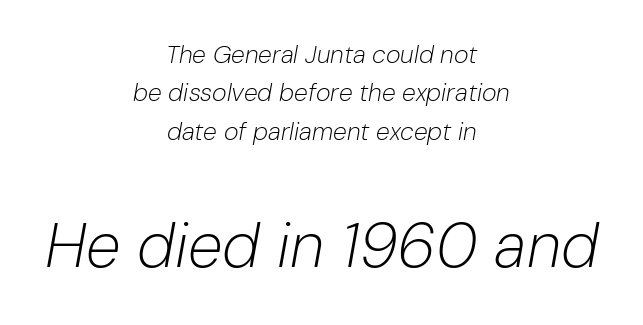
{"italic": "yes", "lean": "right", "slant_degrees": 10, "bold": "no", "weight": "light", "width": "normal", "stroke_contrast": "low", "x_height": "medium", "monospaced": "no", "underline": "no", "align": "center", "line_spacing": "normal", "line_spacing_ratio": 1.54, "letter_spacing": "normal", "letter_spacing_em": 0.0, "larger_block": "second", "size_ratio": 2.52, "glyph_px": 63}
